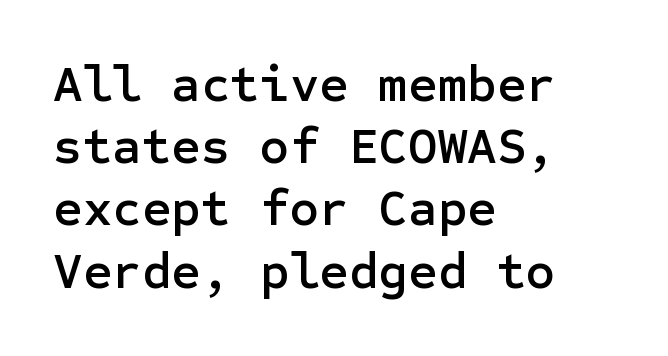
Q: Is the text italic (slanted)? A: No, it is upright.
Q: Is the typeface a serif or a sans-serif typeface? A: Sans-serif.
Q: Is the text underlined? A: No.
Q: How is the paragraph aligned? A: Left-aligned.
Q: Is the spacing between letters normal or unusually wide? A: Normal.
Q: Width (condensed, normal, or wide)? A: Normal.
Q: Stroke contrast? A: Low.
Q: x-height? A: Medium.
